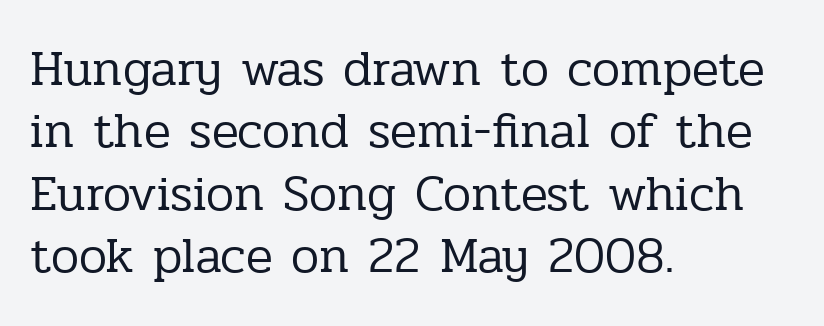
The lines sit at an ordinary, default distance from one another. The strokes are not fattened; the text isn't bold. I'd call this a serif setting — the letters wear small feet. The font's upright variant was chosen for this text. This rendering leaves character spacing at its baseline value.
